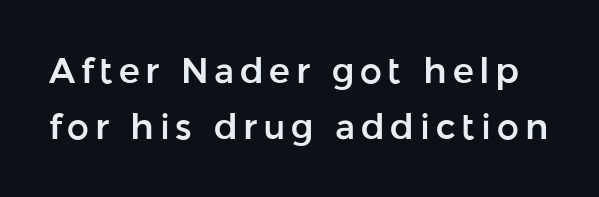
The image shows 35 px sans-serif type, upright; set normal line spacing (1.6x), not underlined; low stroke contrast and a medium x-height.
